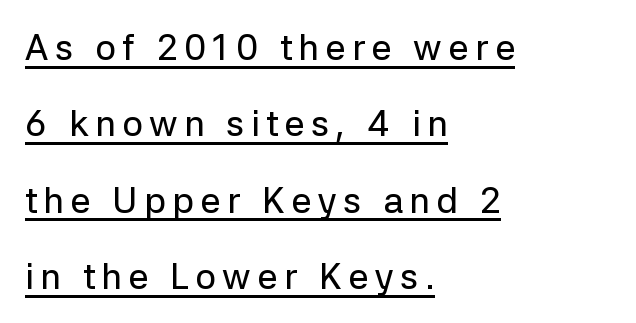
Upright lettering throughout. Does the type have serifs? No, each stem ends abruptly. In terms of leading, this rendering errs on the spacious side. The paragraph shown leans on its left margin. Looks like regular typesetting: each glyph gets only the width it needs. A typographer would call this underscored text.
